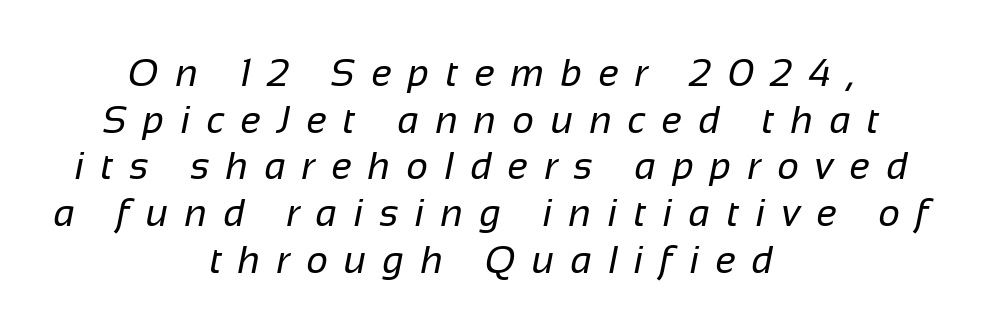
{"serif": "no", "bold": "no", "weight": "regular", "width": "normal", "stroke_contrast": "low", "x_height": "medium", "monospaced": "no", "underline": "no", "align": "center", "line_spacing_ratio": 1.23, "letter_spacing": "wide", "letter_spacing_em": 0.43, "glyph_px": 38}
